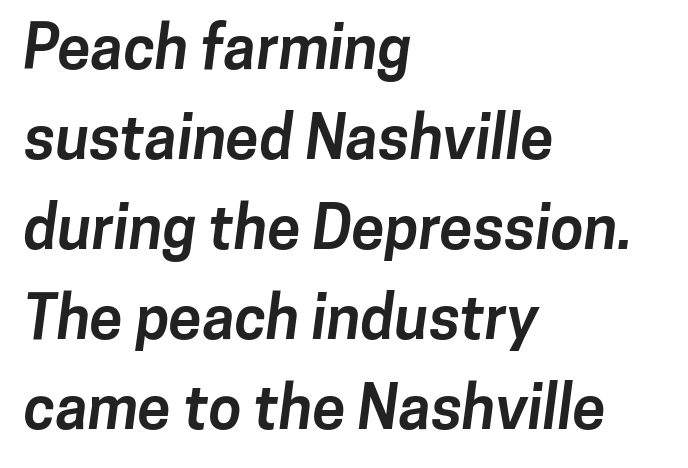
{"serif": "no", "bold": "yes", "weight": "bold", "width": "normal", "stroke_contrast": "low", "x_height": "medium", "monospaced": "no", "underline": "no", "align": "left", "line_spacing": "normal", "line_spacing_ratio": 1.5, "letter_spacing": "normal", "letter_spacing_em": 0.0, "glyph_px": 60}
